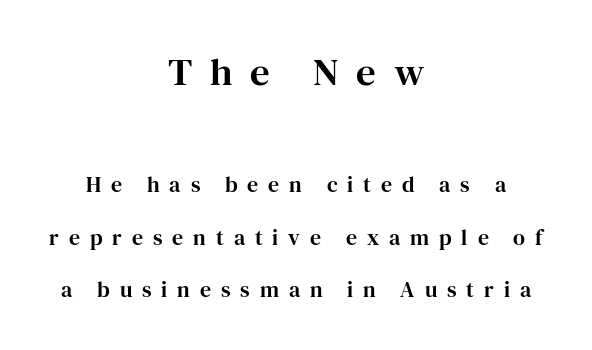
The image shows 39 px serif type, upright; set centered, loose line spacing (2.4x), unusually wide letter spacing (+0.45 em), not underlined; the first (top) block is 1.77x larger; high stroke contrast and a medium x-height.
